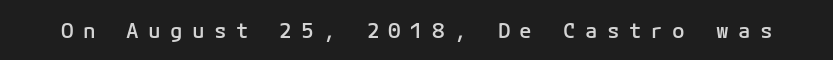
The image shows 21 px text type, upright; set unusually wide letter spacing (+0.44 em), not underlined.
